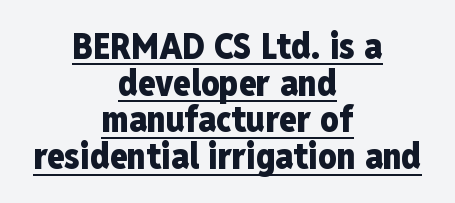
{"serif": "no", "italic": "no", "bold": "yes", "weight": "heavy", "width": "condensed", "stroke_contrast": "low", "x_height": "medium", "monospaced": "no", "underline": "yes", "align": "center", "line_spacing": "tight", "line_spacing_ratio": 1.02, "letter_spacing": "normal", "letter_spacing_em": 0.0, "glyph_px": 36}
